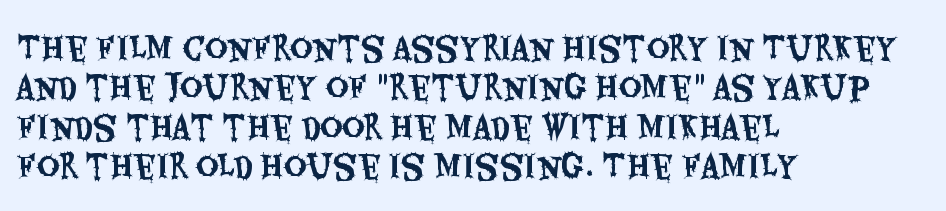
The image shows 31 px condensed sans-serif type, upright; set left-aligned, normal line spacing (1.27x), normal letter spacing, not underlined; medium stroke contrast and a large x-height.
